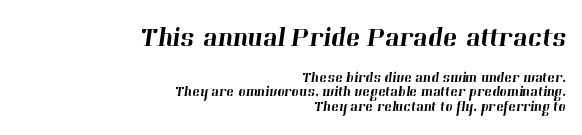
Q: Is the text underlined? A: No.
Q: How is the paragraph aligned? A: Right-aligned.
Q: Is the spacing between letters normal or unusually wide? A: Normal.
Q: Is the spacing between lines tight, normal or loose? A: Tight.
Q: Which block of text is set in a larger size, the first (top) or the second (bottom)? A: The first (top) one.
